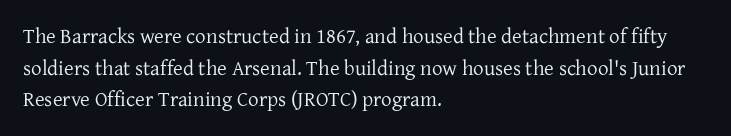
Q: Is the text bold? A: No.
Q: Is the text italic (slanted)? A: No, it is upright.
Q: Is the text underlined? A: No.
Q: How is the paragraph aligned? A: Left-aligned.
Q: Is the spacing between letters normal or unusually wide? A: Normal.
Q: Is the spacing between lines tight, normal or loose? A: Normal.
